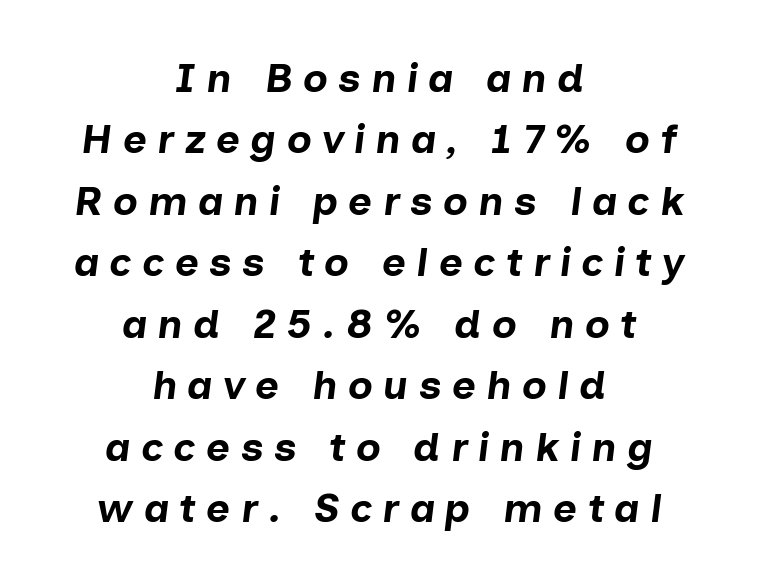
Q: Is the text bold? A: Yes.
Q: Is the text italic (slanted)? A: Yes, it leans right by about 7 degrees.
Q: Is the text underlined? A: No.
Q: How is the paragraph aligned? A: Centered.
Q: Is the spacing between letters normal or unusually wide? A: Unusually wide.
Q: Is the spacing between lines tight, normal or loose? A: Normal.
Q: Width (condensed, normal, or wide)? A: Normal.
Q: Stroke contrast? A: Low.
Q: x-height? A: Medium.
Q: Monospaced? A: No.
